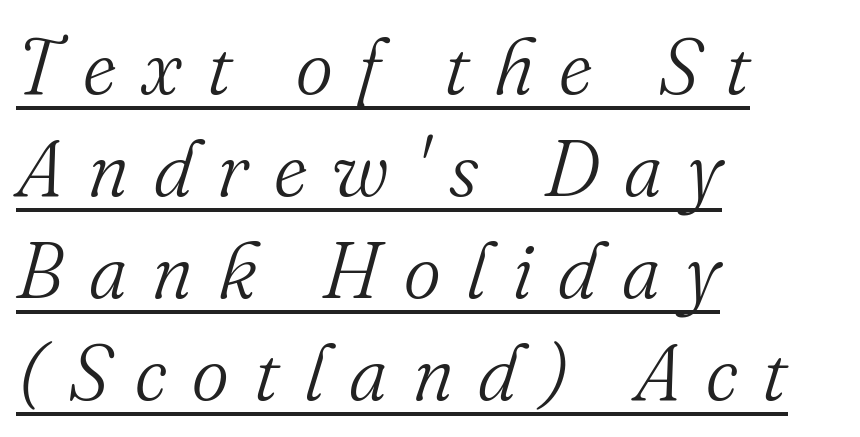
Q: Is the text bold? A: No.
Q: Is the text italic (slanted)? A: Yes, it leans right by about 16 degrees.
Q: Is the typeface a serif or a sans-serif typeface? A: Serif.
Q: Is the text underlined? A: Yes.
Q: How is the paragraph aligned? A: Left-aligned.
Q: Is the spacing between letters normal or unusually wide? A: Unusually wide.
Q: Is the spacing between lines tight, normal or loose? A: Normal.
Q: Width (condensed, normal, or wide)? A: Normal.
Q: Stroke contrast? A: Medium.
Q: x-height? A: Small.
Q: Monospaced? A: No.
